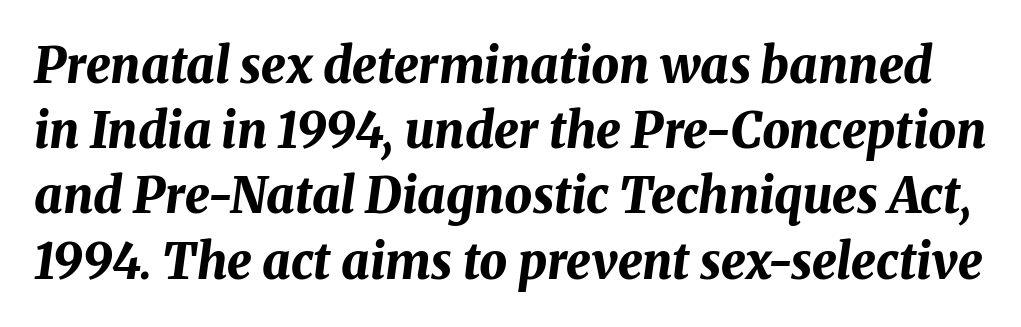
Inter-character spacing is left at the font's built-in metrics. Each new line begins a customary step beneath the previous one. Plain, unruled lines of type. Stroke thickness is high; the sample reads as a true bold. Note the varied advance widths — an 'i' is clearly narrower than an 'm'.
